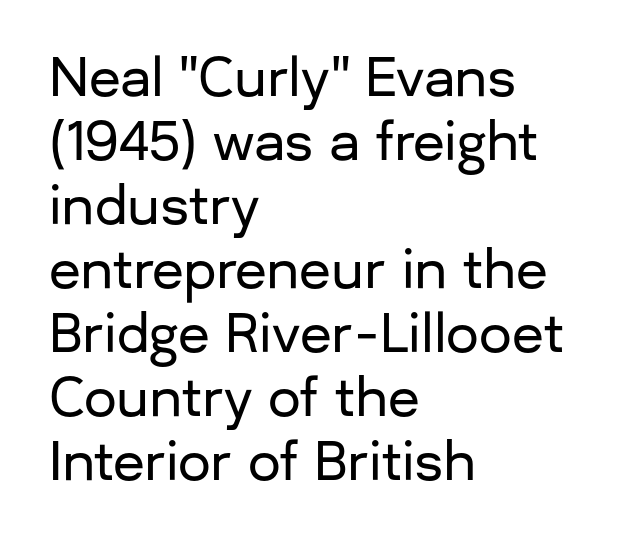
This is sans-serif lettering, the kind often seen on screens and signage. Caption: multi-line text, flush left, ragged right. No word sits above an underline. Posture: straight, roman, zero tilt. The face used here is proportionally spaced, like ordinary book or web type. Letter spacing: default.
